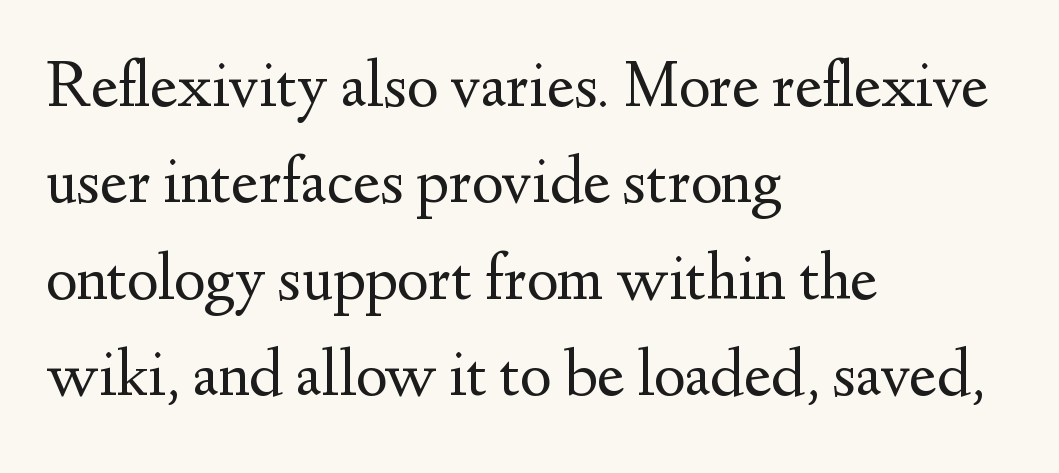
The image shows 67 px regular-weight serif type, upright; set left-aligned, normal line spacing (1.44x), normal letter spacing, not underlined; medium stroke contrast and a small x-height.
